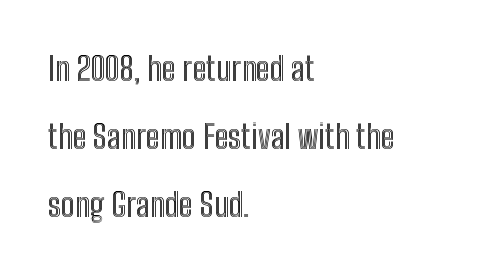
{"italic": "no", "width": "condensed", "x_height": "medium", "monospaced": "no", "underline": "no", "align": "left", "line_spacing": "loose", "line_spacing_ratio": 2.06, "letter_spacing": "normal", "letter_spacing_em": 0.0, "glyph_px": 33}
